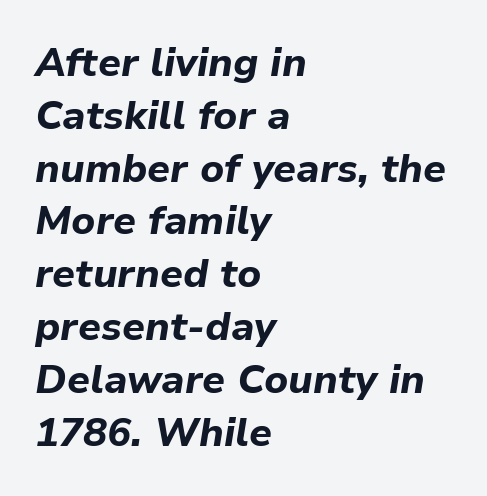
{"italic": "yes", "lean": "right", "slant_degrees": 9, "bold": "yes", "weight": "bold", "width": "normal", "stroke_contrast": "low", "x_height": "medium", "monospaced": "no", "underline": "no", "align": "left", "line_spacing": "normal", "line_spacing_ratio": 1.32, "letter_spacing": "normal", "letter_spacing_em": 0.0, "glyph_px": 40}
